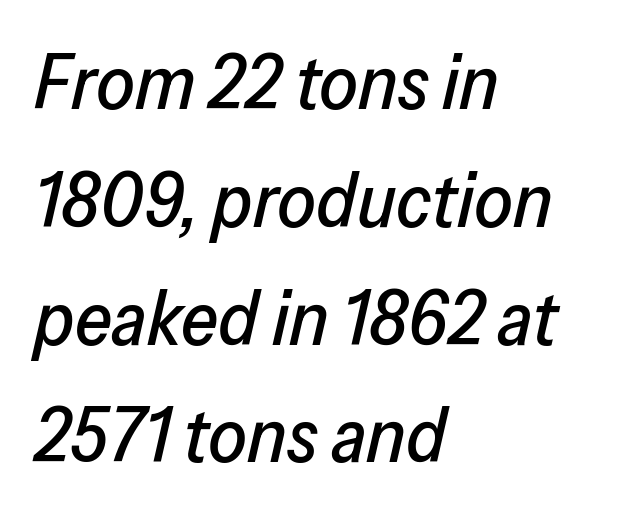
The glyphs are unaccompanied by any horizontal stroke below them. Line spacing here is normal. The face used here is rendered with its standard letterfit. Does the lettering tilt? It does — this is italic. Each letter keeps its own natural width here, so spacing adapts to shape. This sample is left-justified, so line endings fall wherever the words run out.
